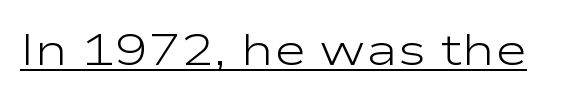
{"serif": "no", "italic": "no", "bold": "no", "weight": "light", "width": "wide", "stroke_contrast": "low", "x_height": "medium", "monospaced": "no", "underline": "yes", "letter_spacing": "normal", "letter_spacing_em": 0.0, "glyph_px": 44}
